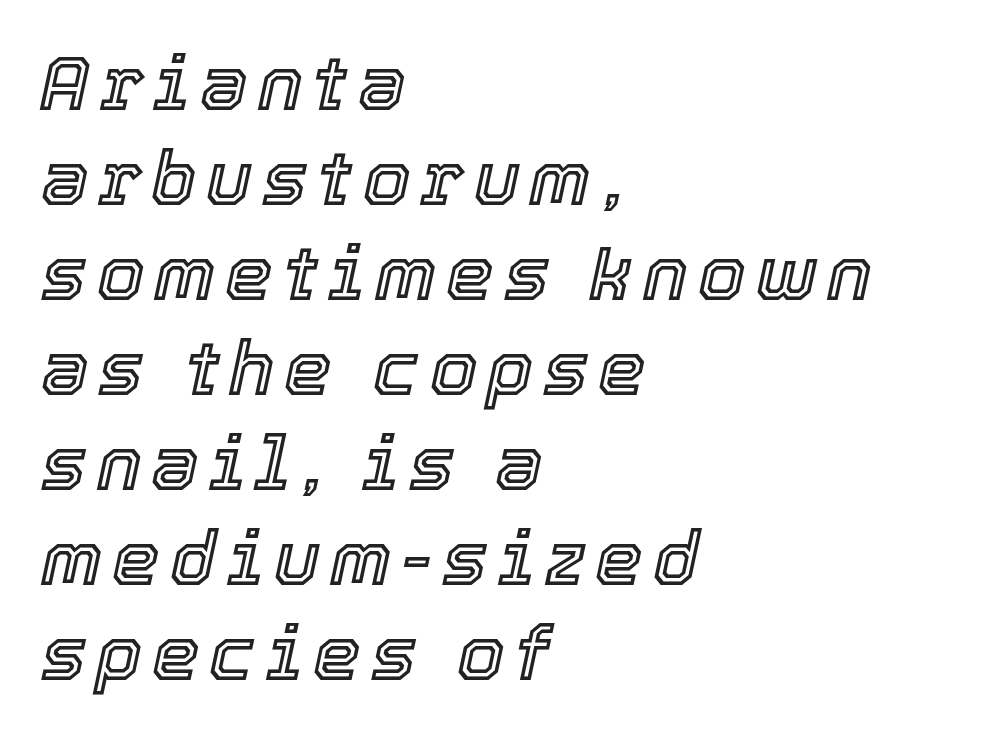
Q: Is the text italic (slanted)? A: Yes, it leans right by about 12 degrees.
Q: Is the text underlined? A: No.
Q: How is the paragraph aligned? A: Left-aligned.
Q: Is the spacing between lines tight, normal or loose? A: Normal.
Q: Width (condensed, normal, or wide)? A: Normal.
Q: x-height? A: Medium.
Q: Monospaced? A: No.
